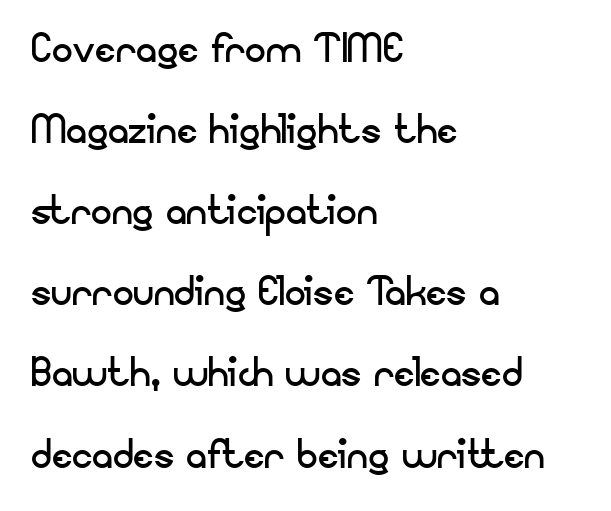
The text block is weighted toward the left margin, trailing off unevenly rightward. Glyph-to-glyph distance matches everyday printed text. Evenly set lines give the paragraph a standard silhouette. Does the lettering tilt? It doesn't — this is upright. The characters are drawn with everyday or finer stroke widths. Does the type have serifs? No, each stem ends abruptly.
